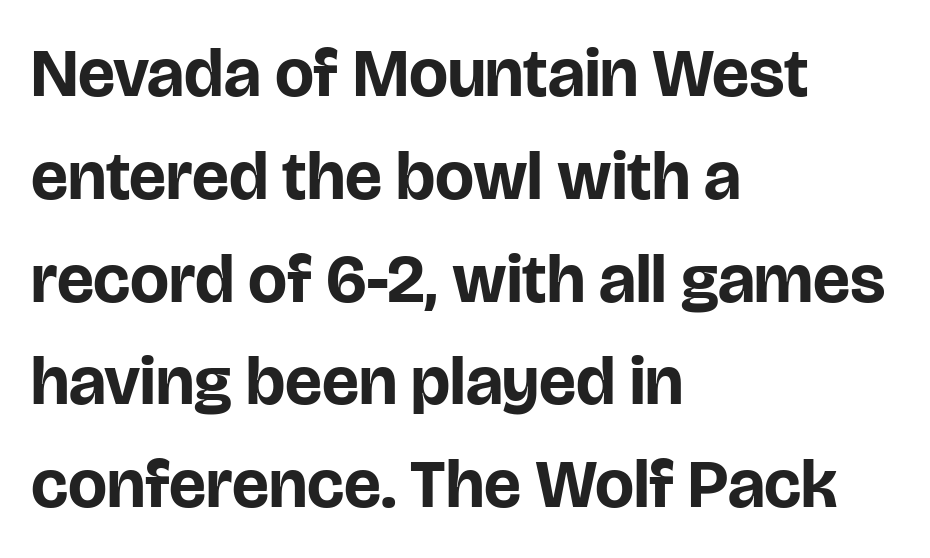
Q: Is the text bold? A: Yes.
Q: Is the text italic (slanted)? A: No, it is upright.
Q: Is the typeface a serif or a sans-serif typeface? A: Sans-serif.
Q: Is the text underlined? A: No.
Q: How is the paragraph aligned? A: Left-aligned.
Q: Is the spacing between letters normal or unusually wide? A: Normal.
Q: Is the spacing between lines tight, normal or loose? A: Normal.
Q: Width (condensed, normal, or wide)? A: Normal.
Q: Stroke contrast? A: Low.
Q: x-height? A: Large.
Q: Monospaced? A: No.
